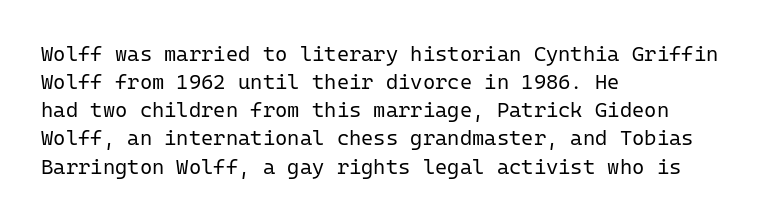
Q: Is the text bold? A: No.
Q: Is the text italic (slanted)? A: No, it is upright.
Q: Is the text underlined? A: No.
Q: How is the paragraph aligned? A: Left-aligned.
Q: Is the spacing between letters normal or unusually wide? A: Normal.
Q: Is the spacing between lines tight, normal or loose? A: Normal.
